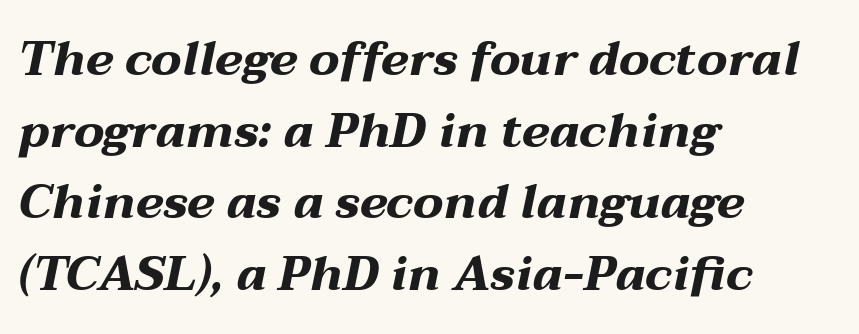
The image shows 48 px bold, wide type, italic (leaning right); set left-aligned, normal line spacing (1.49x), normal letter spacing, not underlined; medium stroke contrast and a medium x-height.
